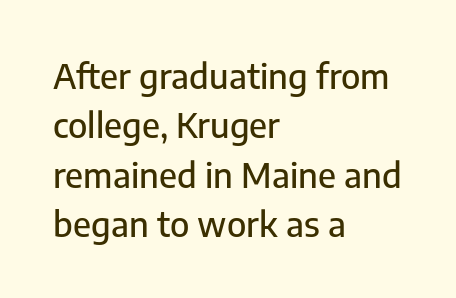
Summary of vertical rhythm: regular, with standard interline spacing. You can tell from the bare stems that sans-serif type was used. Horizontal alignment here is leftward, the default for most running prose. Is this a fixed-width face? No — the glyphs have proportional, varying widths. The typography opts for an upright posture over an oblique one.
